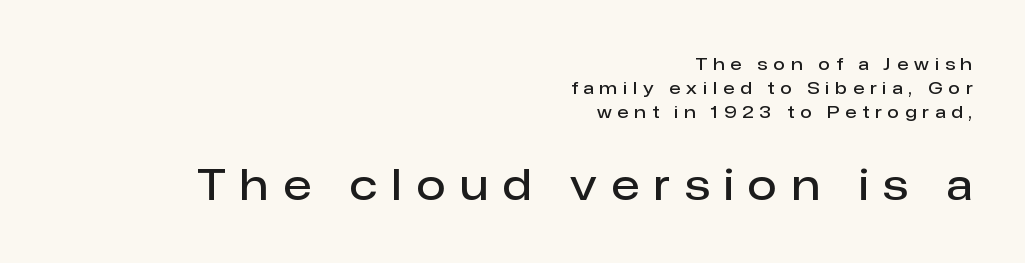
The image shows 42 px semibold sans-serif type, upright; set right-aligned, normal line spacing (1.41x), unusually wide letter spacing (+0.35 em), not underlined; the second (bottom) block is 2.47x larger; low stroke contrast and a medium x-height.
